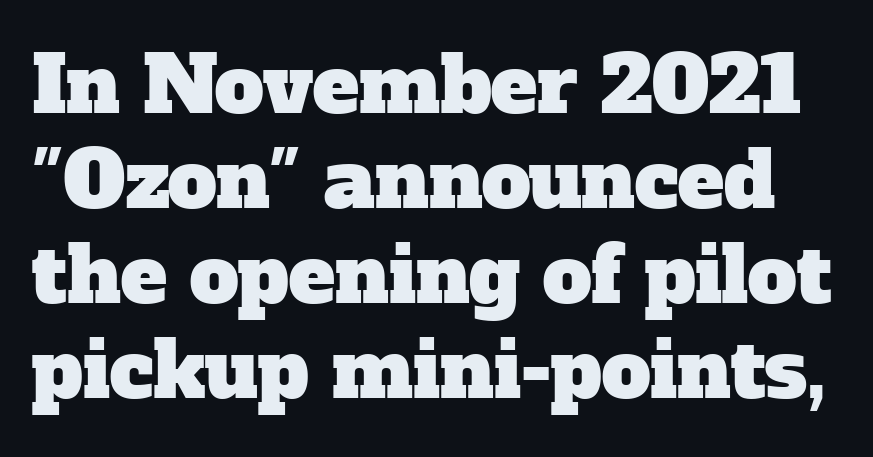
The strip under each line holds only bare page. Letter spacing: default. Character widths vary here, with narrow letters taking less room than wide ones. Regarding serifs, this sample has them.
